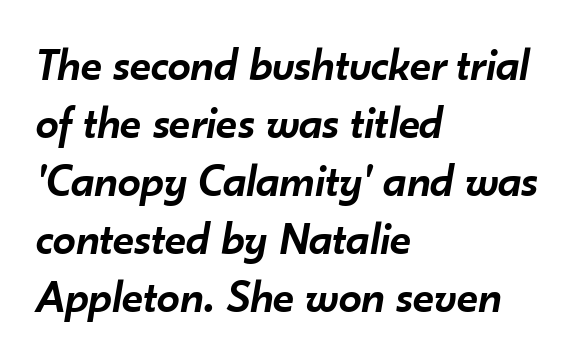
{"italic": "yes", "lean": "right", "slant_degrees": 10, "bold": "semi", "weight": "semibold", "width": "normal", "stroke_contrast": "low", "x_height": "small", "monospaced": "no", "underline": "no", "align": "left", "line_spacing": "normal", "line_spacing_ratio": 1.26, "letter_spacing": "normal", "letter_spacing_em": 0.0, "glyph_px": 46}
